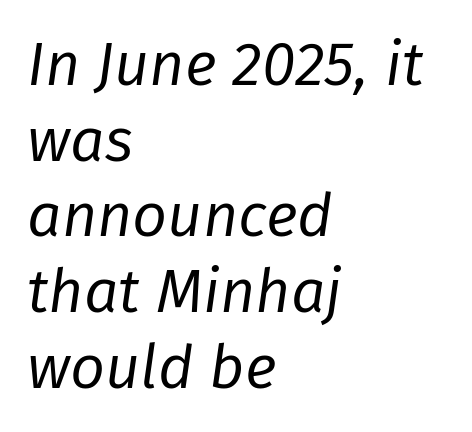
The image shows 61 px regular-weight type, italic (leaning right); set left-aligned, line spacing 1.24x, normal letter spacing, not underlined; low stroke contrast and a medium x-height.
